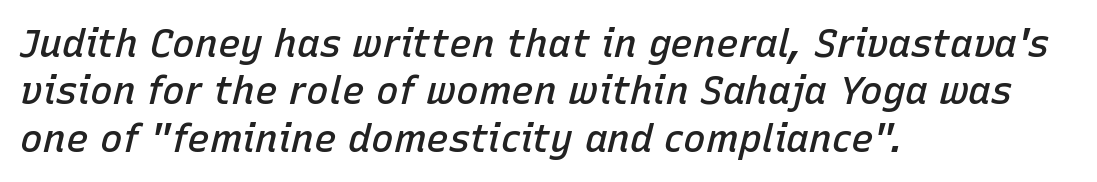
Q: Is the text bold? A: Semi-bold.
Q: Is the text italic (slanted)? A: Yes, it leans right by about 15 degrees.
Q: Is the text underlined? A: No.
Q: How is the paragraph aligned? A: Left-aligned.
Q: Is the spacing between letters normal or unusually wide? A: Normal.
Q: Is the spacing between lines tight, normal or loose? A: Normal.
Q: Width (condensed, normal, or wide)? A: Normal.
Q: Stroke contrast? A: Low.
Q: x-height? A: Medium.
Q: Monospaced? A: No.
